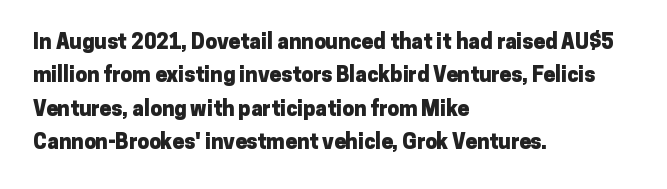
Q: Is the text bold? A: Yes.
Q: Is the text italic (slanted)? A: No, it is upright.
Q: Is the text underlined? A: No.
Q: How is the paragraph aligned? A: Left-aligned.
Q: Is the spacing between letters normal or unusually wide? A: Normal.
Q: Is the spacing between lines tight, normal or loose? A: Normal.
